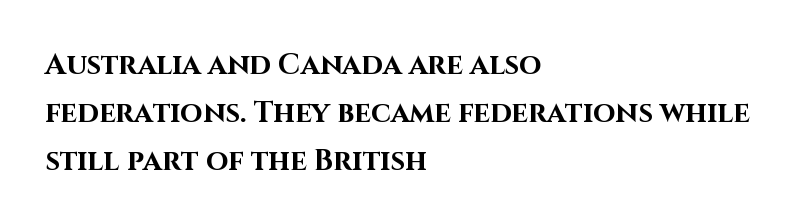
What kind of face is this? One without serifs — a sans. The space between consecutive lines is moderate. Compared with a centered layout, this one pins lines to the left instead. You could not count columns in this text — the font is proportionally spaced. How are the letters spaced? Ordinarily, with no added tracking. Lines of text with bare space underneath.
